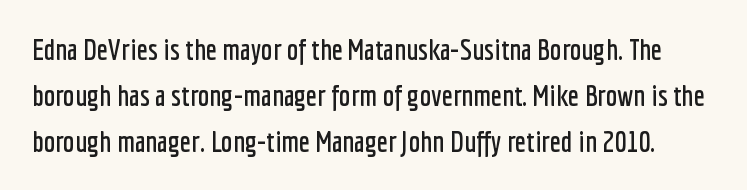
Q: Is the text italic (slanted)? A: No, it is upright.
Q: Is the typeface a serif or a sans-serif typeface? A: Sans-serif.
Q: Is the text underlined? A: No.
Q: Is the spacing between letters normal or unusually wide? A: Normal.
Q: Is the spacing between lines tight, normal or loose? A: Normal.
Q: Width (condensed, normal, or wide)? A: Condensed.
Q: Stroke contrast? A: Low.
Q: x-height? A: Medium.
Q: Monospaced? A: No.
